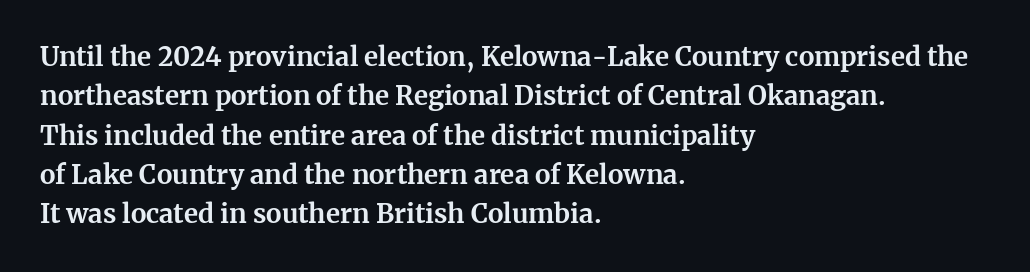
Q: Is the text bold? A: Yes.
Q: Is the text italic (slanted)? A: No, it is upright.
Q: Is the text underlined? A: No.
Q: How is the paragraph aligned? A: Left-aligned.
Q: Is the spacing between letters normal or unusually wide? A: Normal.
Q: Is the spacing between lines tight, normal or loose? A: Normal.
